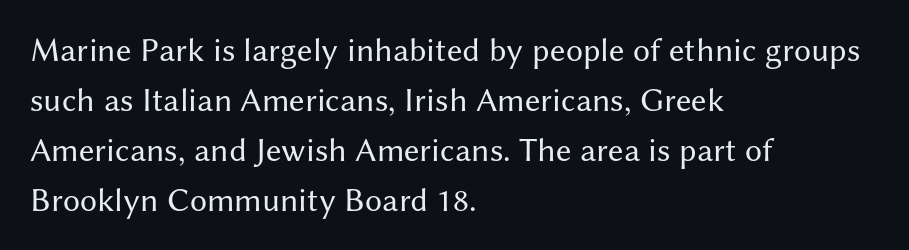
One glance says typical: line gaps are just what's usual. The compositor pushed each line to the left boundary. The letters sit at their default tracking, neither squeezed nor spread. The characters display no serif detailing; their extremities are plain. These lines are rendered in a variable-pitch font.
